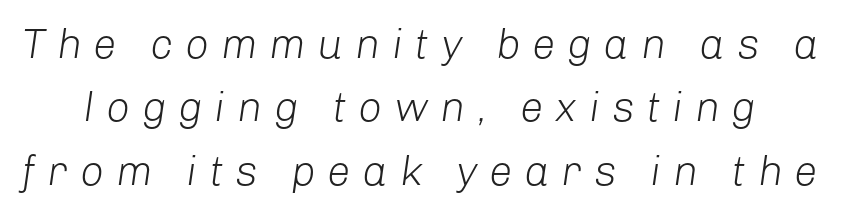
The image shows 42 px light type, italic (leaning right); set normal line spacing (1.51x), unusually wide letter spacing (+0.28 em), not underlined; low stroke contrast and a medium x-height.
